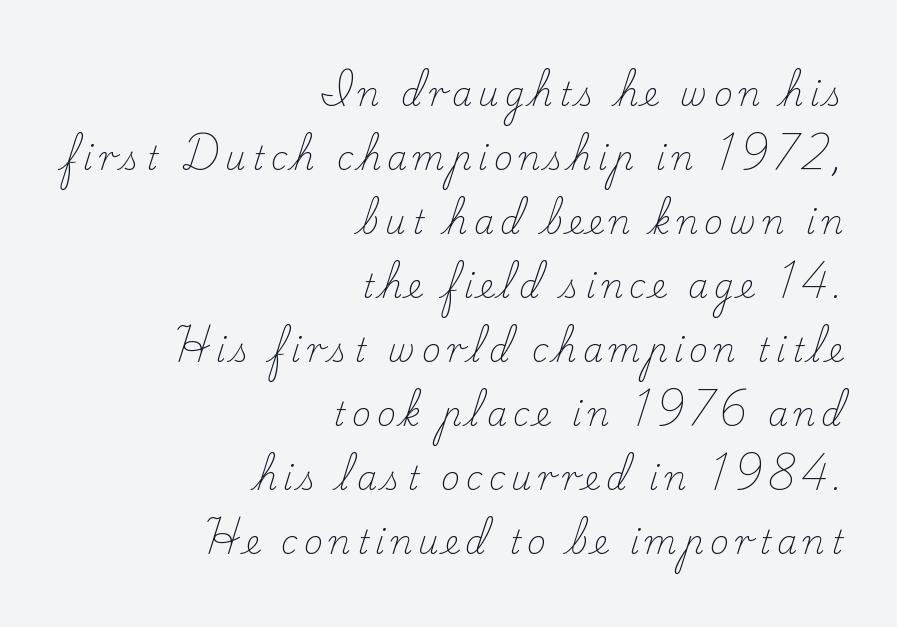
{"serif": "yes", "bold": "no", "weight": "light", "width": "normal", "stroke_contrast": "low", "x_height": "small", "monospaced": "no", "underline": "no", "align": "right", "line_spacing": "loose", "line_spacing_ratio": 2.0, "glyph_px": 32}
